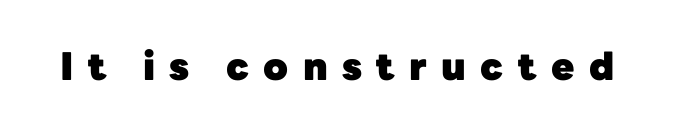
{"serif": "no", "italic": "no", "bold": "yes", "weight": "heavy", "width": "normal", "stroke_contrast": "low", "x_height": "medium", "monospaced": "no", "underline": "no", "letter_spacing": "wide", "letter_spacing_em": 0.38, "glyph_px": 38}
